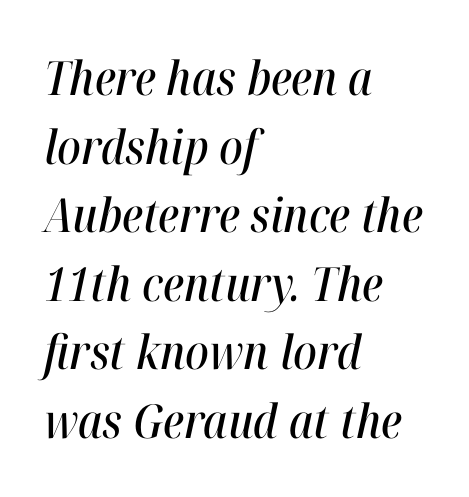
The image shows 47 px condensed type, italic (leaning right); set left-aligned, normal line spacing (1.46x), normal letter spacing, not underlined; high stroke contrast and a medium x-height.
